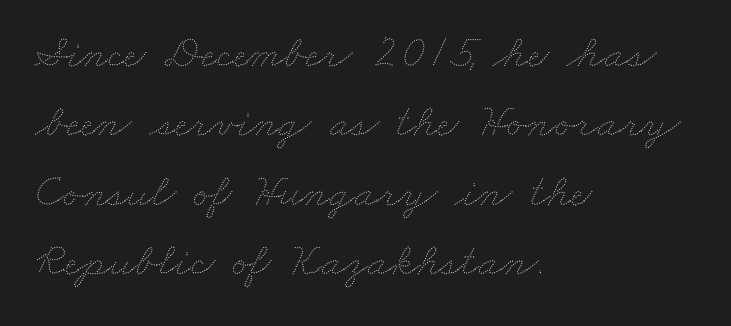
Q: Is the text bold? A: No.
Q: Is the text underlined? A: No.
Q: How is the paragraph aligned? A: Left-aligned.
Q: Is the spacing between letters normal or unusually wide? A: Normal.
Q: Is the spacing between lines tight, normal or loose? A: Normal.
Q: Width (condensed, normal, or wide)? A: Wide.
Q: Stroke contrast? A: Medium.
Q: x-height? A: Small.
Q: Monospaced? A: No.
